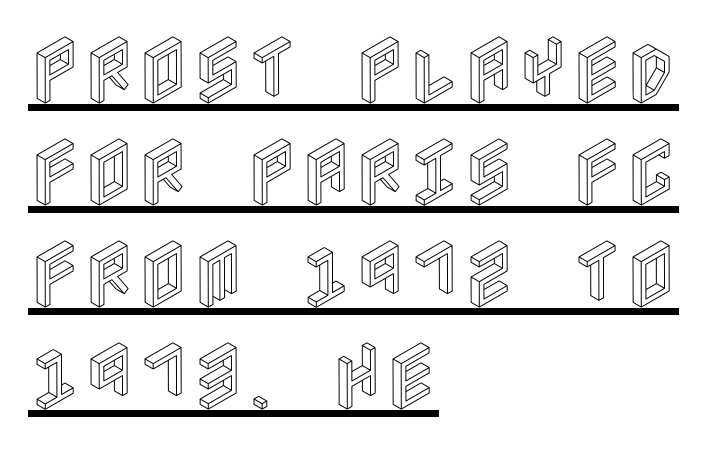
{"italic": "no", "width": "condensed", "x_height": "large", "underline": "yes", "align": "left", "line_spacing": "normal", "line_spacing_ratio": 1.38, "letter_spacing": "normal", "letter_spacing_em": 0.0, "glyph_px": 74}
